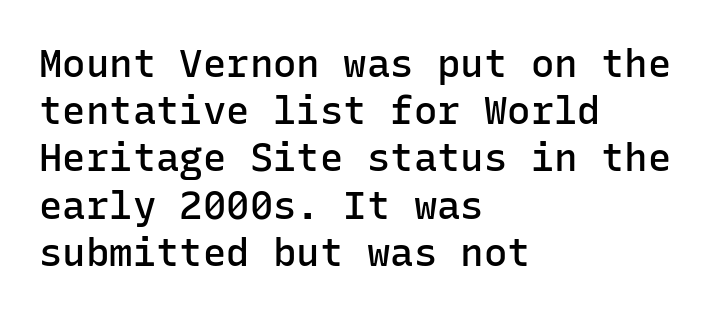
Q: Is the text bold? A: Semi-bold.
Q: Is the text italic (slanted)? A: No, it is upright.
Q: Is the typeface a serif or a sans-serif typeface? A: Sans-serif.
Q: Is the text underlined? A: No.
Q: How is the paragraph aligned? A: Left-aligned.
Q: Is the spacing between letters normal or unusually wide? A: Normal.
Q: Width (condensed, normal, or wide)? A: Normal.
Q: Stroke contrast? A: Low.
Q: x-height? A: Medium.
Q: Monospaced? A: Yes.
